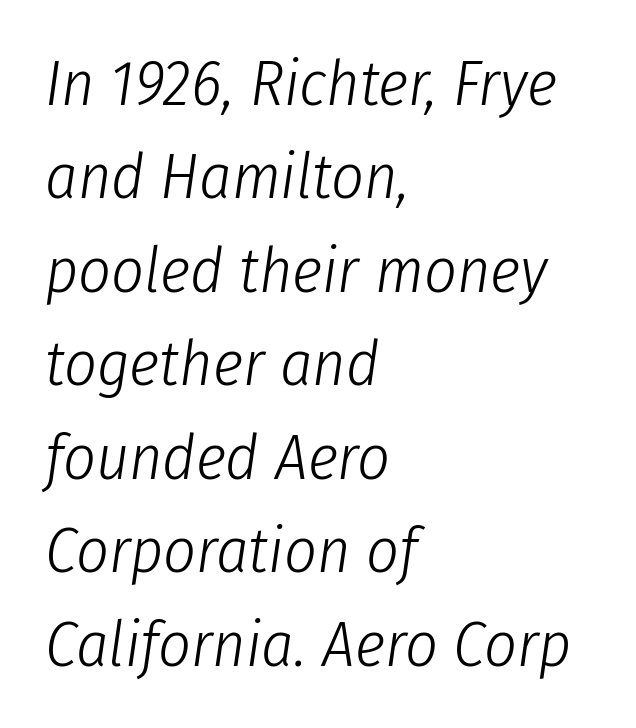
Q: Is the text bold? A: No.
Q: Is the text italic (slanted)? A: Yes, it leans right by about 8 degrees.
Q: Is the text underlined? A: No.
Q: How is the paragraph aligned? A: Left-aligned.
Q: Is the spacing between letters normal or unusually wide? A: Normal.
Q: Is the spacing between lines tight, normal or loose? A: Normal.
Q: Width (condensed, normal, or wide)? A: Condensed.
Q: Stroke contrast? A: Low.
Q: x-height? A: Medium.
Q: Monospaced? A: No.
